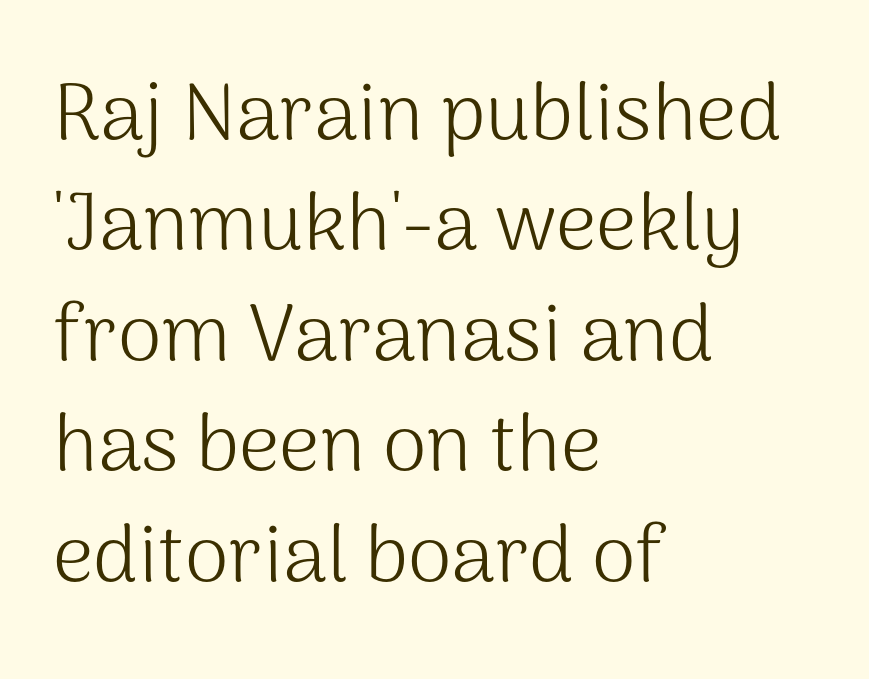
The image shows 80 px light sans-serif type, upright; set left-aligned, normal line spacing (1.38x), normal letter spacing, not underlined; medium stroke contrast and a medium x-height.
